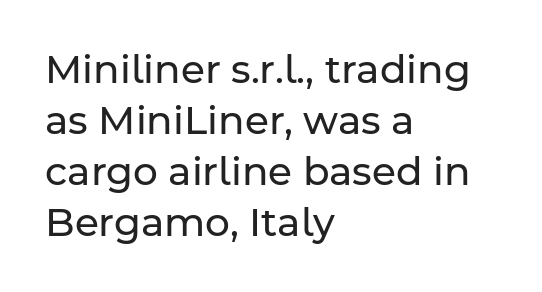
The image shows 39 px regular-weight sans-serif type, upright; set left-aligned, normal line spacing (1.31x), normal letter spacing, not underlined; low stroke contrast and a medium x-height.
